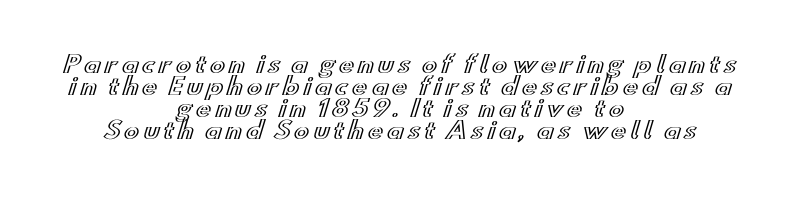
Q: Is the text italic (slanted)? A: Yes.
Q: Is the text underlined? A: No.
Q: How is the paragraph aligned? A: Centered.
Q: Is the spacing between lines tight, normal or loose? A: Tight.
